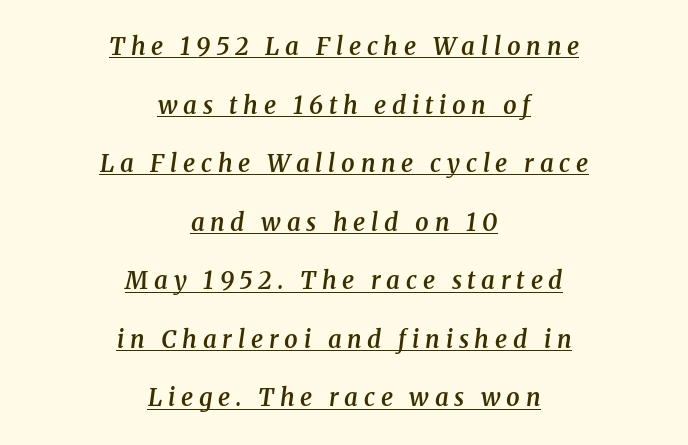
A baseline rule has been typeset under these characters. Students, observe: this is what heavily led, spacious text looks like. Weight: semibold (demi). The lines are quadded center. These lines have a slow, spaced-out rhythm from letter to letter.
